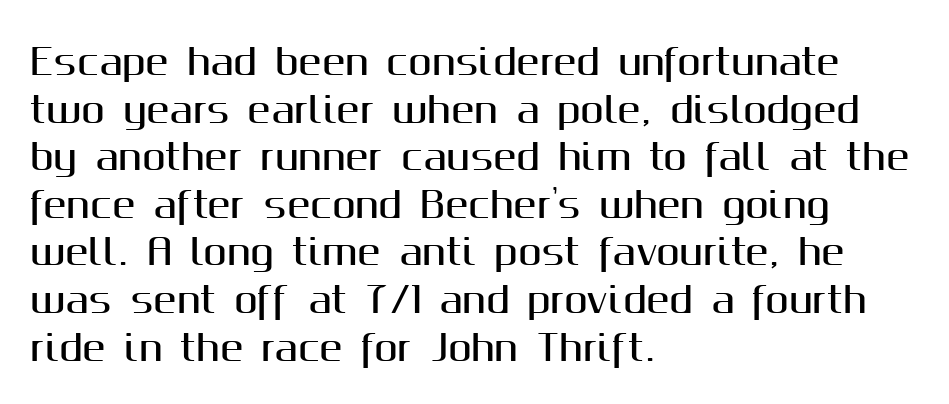
Q: Is the text italic (slanted)? A: No, it is upright.
Q: Is the typeface a serif or a sans-serif typeface? A: Sans-serif.
Q: Is the text underlined? A: No.
Q: How is the paragraph aligned? A: Left-aligned.
Q: Is the spacing between letters normal or unusually wide? A: Normal.
Q: Is the spacing between lines tight, normal or loose? A: Normal.
Q: Width (condensed, normal, or wide)? A: Normal.
Q: Stroke contrast? A: Medium.
Q: x-height? A: Medium.
Q: Monospaced? A: No.
